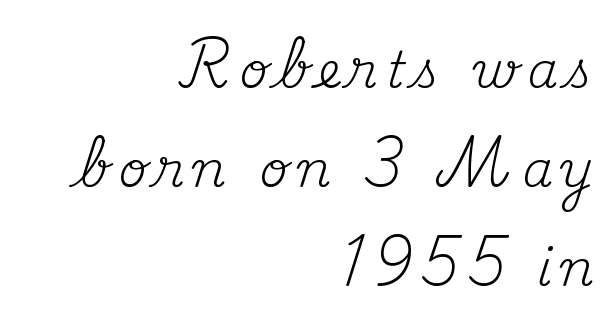
{"serif": "yes", "bold": "no", "weight": "regular", "width": "normal", "stroke_contrast": "medium", "x_height": "small", "monospaced": "no", "underline": "no", "align": "right", "line_spacing": "loose", "line_spacing_ratio": 2.02, "glyph_px": 49}
